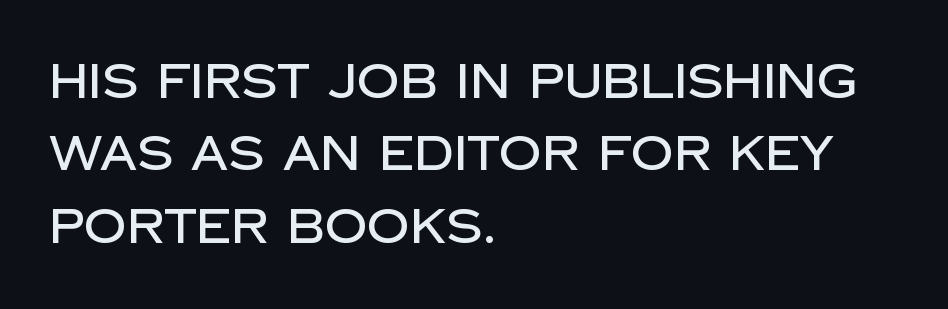
{"serif": "no", "italic": "no", "width": "normal", "stroke_contrast": "low", "x_height": "large", "monospaced": "no", "underline": "no", "align": "left", "line_spacing": "normal", "line_spacing_ratio": 1.54, "letter_spacing": "normal", "letter_spacing_em": 0.0, "glyph_px": 47}
